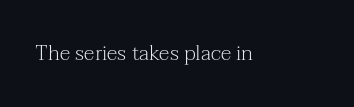
The passage shown is not underscored anywhere. The font's upright variant was chosen for this text. Stems here are at most as thick as an everyday book face. Observe the ordinary spacing: letters are neighbours, not strangers.
